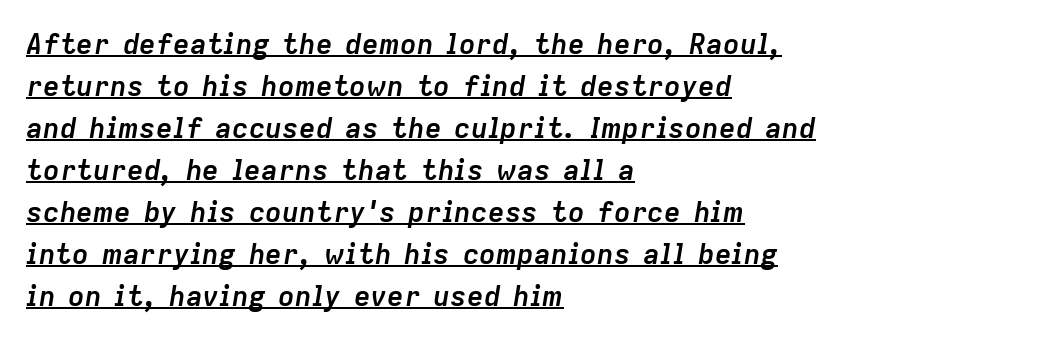
The image shows 28 px semibold type, italic (leaning right); set left-aligned, normal line spacing (1.5x), normal letter spacing, underlined; low stroke contrast and a medium x-height.
